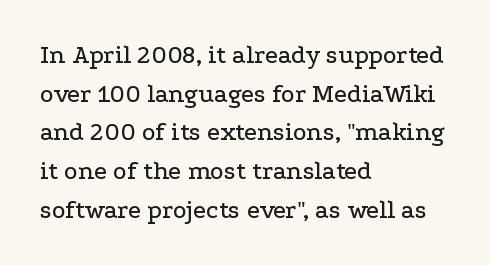
The image shows 26 px text type, upright; set left-aligned, normal line spacing (1.49x), normal letter spacing, not underlined.
